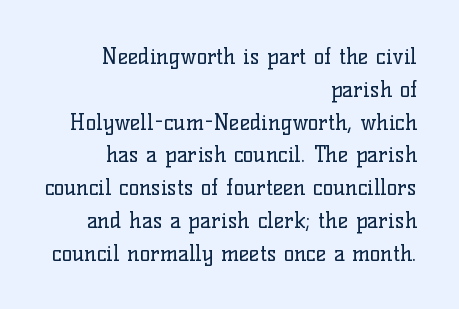
{"italic": "no", "bold": "no", "underline": "no", "align": "right", "line_spacing": "normal", "line_spacing_ratio": 1.49, "letter_spacing": "normal", "letter_spacing_em": 0.0, "glyph_px": 22}
